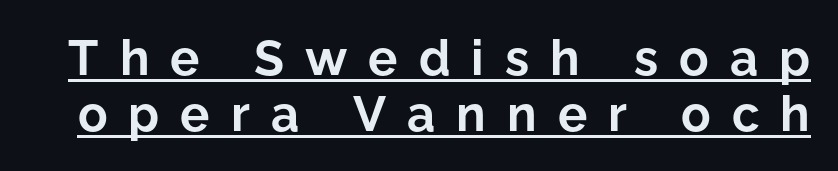
{"serif": "no", "italic": "no", "bold": "yes", "weight": "bold", "width": "normal", "stroke_contrast": "low", "x_height": "medium", "monospaced": "no", "underline": "yes", "line_spacing": "tight", "line_spacing_ratio": 1.14, "letter_spacing": "wide", "letter_spacing_em": 0.43, "glyph_px": 49}
